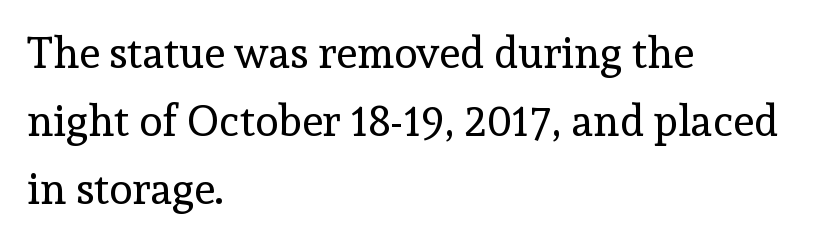
{"serif": "yes", "italic": "no", "bold": "no", "weight": "regular", "width": "normal", "x_height": "medium", "monospaced": "no", "underline": "no", "align": "left", "line_spacing": "normal", "line_spacing_ratio": 1.58, "letter_spacing": "normal", "letter_spacing_em": 0.0, "glyph_px": 43}
